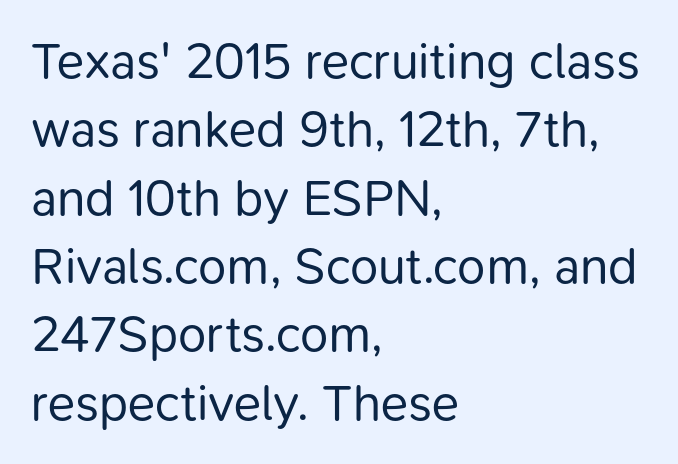
Default kerning and tracking; the words read as compact shapes. This block has exactly the height ordinary leading produces. The letters stand straight up with perfectly vertical stems. Does the copy run flush right? No — it runs flush left. The rendering uses natural spacing where letterforms have individual widths.
